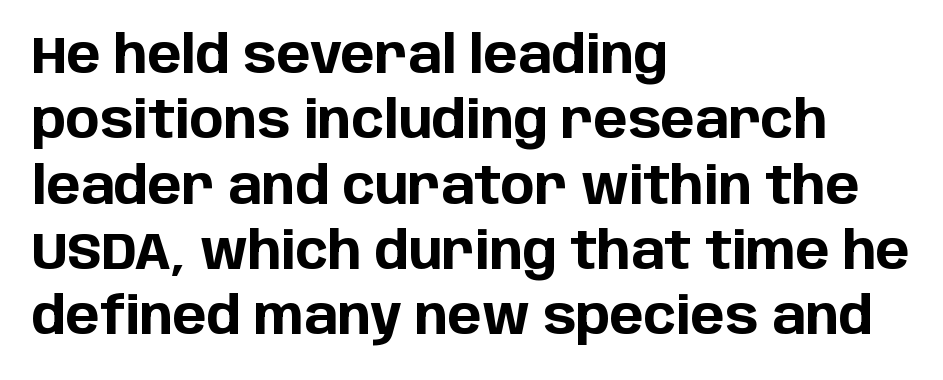
Q: Is the text bold? A: Yes.
Q: Is the text italic (slanted)? A: No, it is upright.
Q: Is the typeface a serif or a sans-serif typeface? A: Sans-serif.
Q: Is the text underlined? A: No.
Q: How is the paragraph aligned? A: Left-aligned.
Q: Is the spacing between letters normal or unusually wide? A: Normal.
Q: Is the spacing between lines tight, normal or loose? A: Normal.
Q: Width (condensed, normal, or wide)? A: Normal.
Q: Stroke contrast? A: Low.
Q: x-height? A: Large.
Q: Monospaced? A: No.
